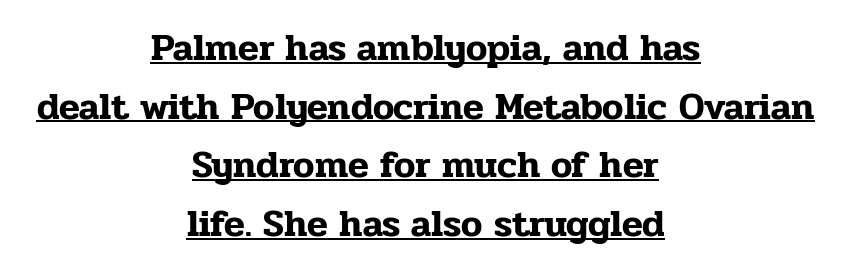
Q: Is the text italic (slanted)? A: No, it is upright.
Q: Is the typeface a serif or a sans-serif typeface? A: Serif.
Q: Is the text underlined? A: Yes.
Q: How is the paragraph aligned? A: Centered.
Q: Is the spacing between letters normal or unusually wide? A: Normal.
Q: Is the spacing between lines tight, normal or loose? A: Normal.
Q: Width (condensed, normal, or wide)? A: Normal.
Q: Stroke contrast? A: Low.
Q: x-height? A: Medium.
Q: Monospaced? A: No.
